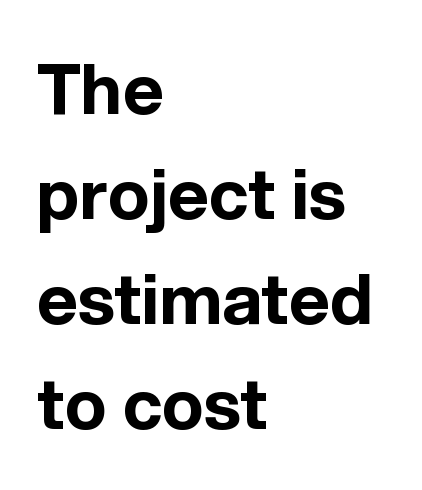
{"serif": "no", "italic": "no", "bold": "yes", "weight": "bold", "width": "normal", "x_height": "medium", "monospaced": "no", "underline": "no", "align": "left", "line_spacing": "normal", "line_spacing_ratio": 1.5, "letter_spacing": "normal", "letter_spacing_em": 0.0, "glyph_px": 70}
